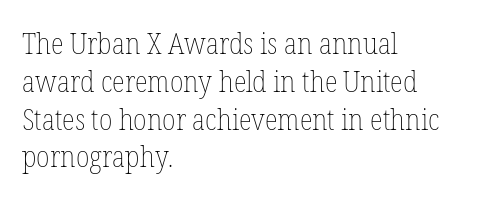
{"italic": "no", "bold": "no", "weight": "thin", "width": "condensed", "stroke_contrast": "low", "x_height": "medium", "monospaced": "no", "underline": "no", "align": "left", "line_spacing": "normal", "line_spacing_ratio": 1.26, "letter_spacing": "normal", "letter_spacing_em": 0.0, "glyph_px": 30}
